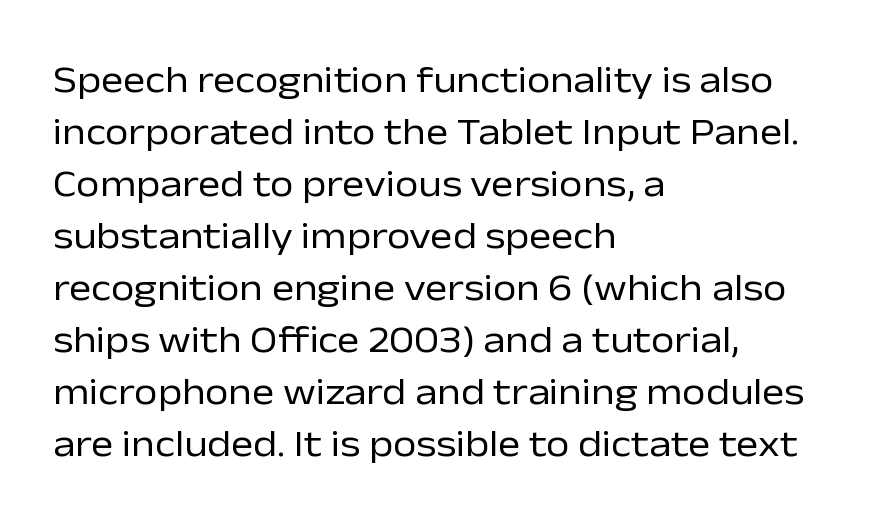
These lines are rendered in a variable-pitch font. This rendering uses left alignment, leaving the right contour irregular. Weight class: somewhere from thin through regular. The rendering keeps characters at their native spacing.
